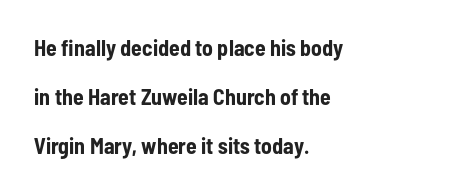
The image shows 22 px bold type, upright; set left-aligned, loose line spacing (2.22x), normal letter spacing, not underlined.
